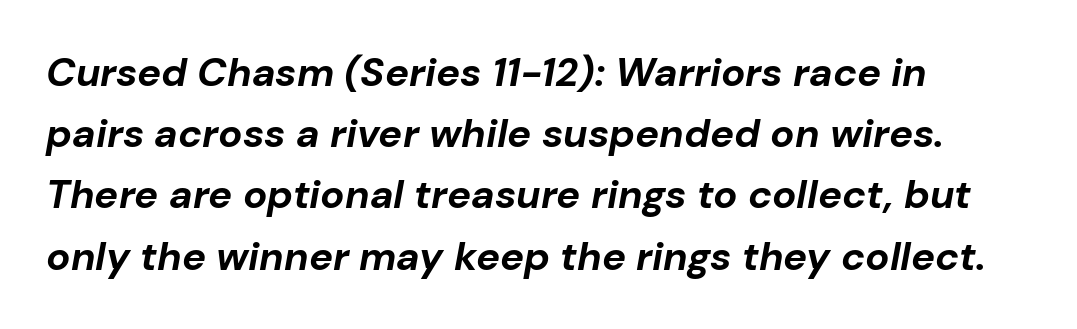
Do the characters align in a grid? No, the font is proportional. Tall strokes in this sample are angled rather than plumb. Glance below the letters and you will spot only blank space. Teacher's note: observe the even left margin — that is flush-left alignment. Does extra space separate the letters? No, they use regular spacing.
